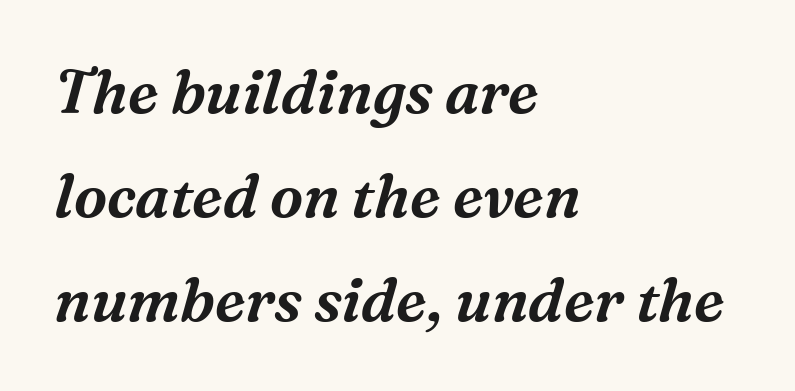
Q: Is the text italic (slanted)? A: Yes, it leans right by about 16 degrees.
Q: Is the typeface a serif or a sans-serif typeface? A: Serif.
Q: Is the text underlined? A: No.
Q: How is the paragraph aligned? A: Left-aligned.
Q: Is the spacing between letters normal or unusually wide? A: Normal.
Q: Width (condensed, normal, or wide)? A: Normal.
Q: Stroke contrast? A: Medium.
Q: x-height? A: Medium.
Q: Monospaced? A: No.
